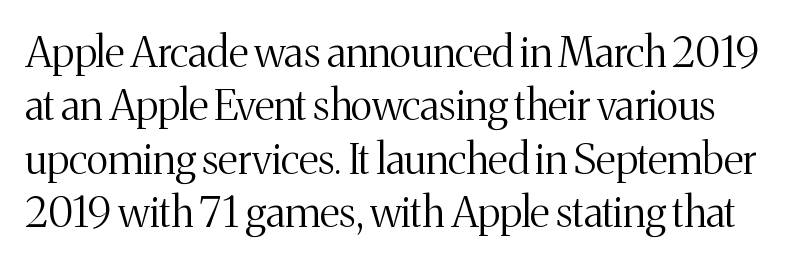
The image shows 42 px light serif type, upright; set normal line spacing (1.27x), normal letter spacing, not underlined; medium stroke contrast and a medium x-height.
